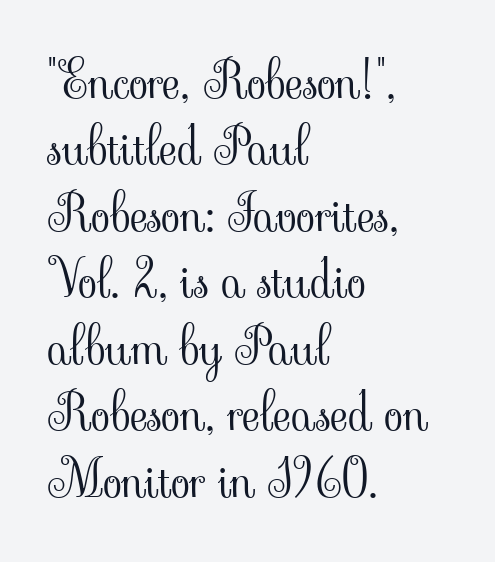
Nothing unusual about the tracking: characters are spaced as the font intends. Has an underline been added? It has not. Is this a fixed-width face? No — the glyphs have proportional, varying widths. Typeset ragged right — the left edge is the straight one. Summary of weight: not heavy and not bold. What's the leading like? Ordinary, nothing unusual.
